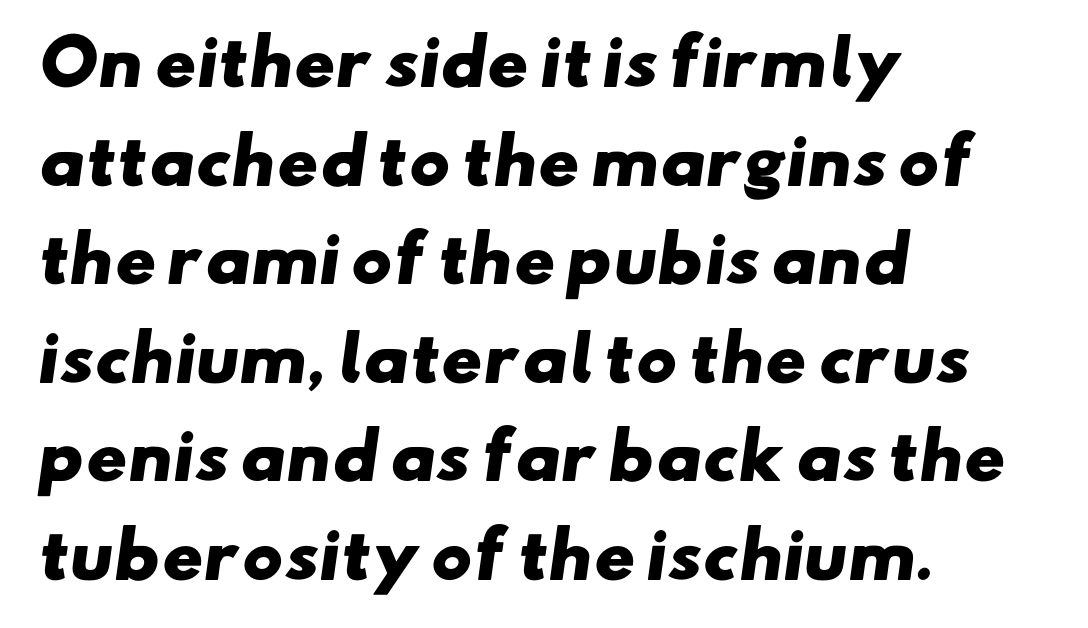
Q: Is the text bold? A: Yes.
Q: Is the typeface a serif or a sans-serif typeface? A: Sans-serif.
Q: Is the text underlined? A: No.
Q: How is the paragraph aligned? A: Left-aligned.
Q: Is the spacing between letters normal or unusually wide? A: Normal.
Q: Is the spacing between lines tight, normal or loose? A: Normal.
Q: Width (condensed, normal, or wide)? A: Wide.
Q: Stroke contrast? A: Low.
Q: x-height? A: Small.
Q: Monospaced? A: No.
